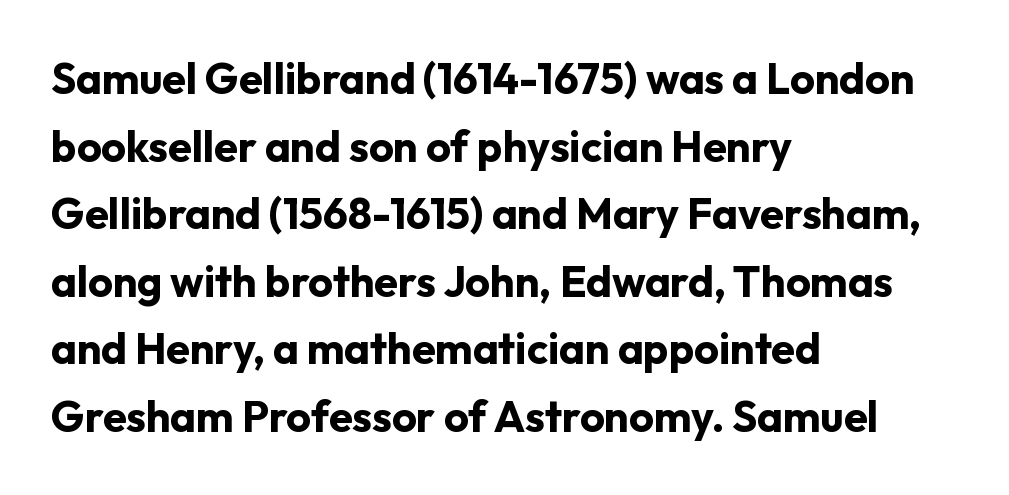
The tracking reads as untouched default to a designer's eye. Interline gaps are of average width in this sample. Does the weight exceed regular? Yes, all the way to bold. The compositor pushed each line to the left boundary. Ordinary non-slanted type is in use.
